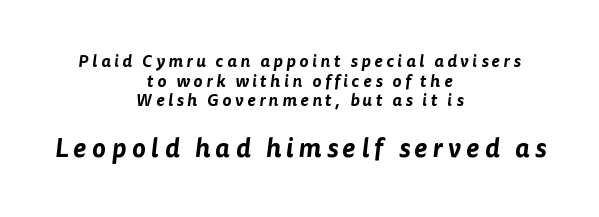
Visually the block forms a symmetrical silhouette, jagged on both flanks. The following chunk of copy outweighs the initial chunk in type size. The string is rendered with underlining switched off. Tracking value appears strongly positive — letters spread wide.
